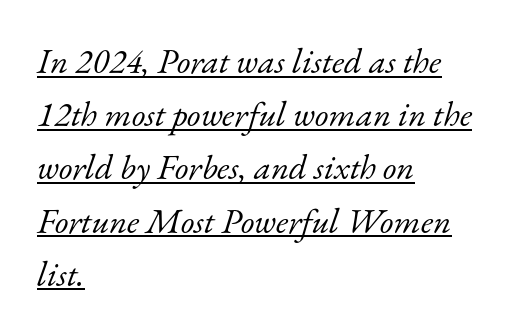
Q: Is the text bold? A: No.
Q: Is the text italic (slanted)? A: Yes, it leans right by about 17 degrees.
Q: Is the typeface a serif or a sans-serif typeface? A: Serif.
Q: Is the text underlined? A: Yes.
Q: How is the paragraph aligned? A: Left-aligned.
Q: Is the spacing between letters normal or unusually wide? A: Normal.
Q: Is the spacing between lines tight, normal or loose? A: Normal.
Q: Width (condensed, normal, or wide)? A: Normal.
Q: Stroke contrast? A: Low.
Q: x-height? A: Small.
Q: Monospaced? A: No.
